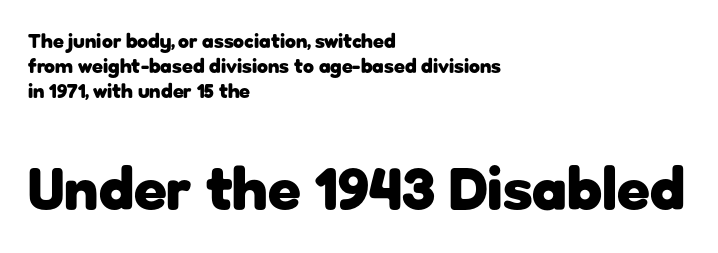
The image shows 60 px heavy sans-serif type, upright; set left-aligned, normal line spacing (1.25x), normal letter spacing, not underlined; the second (bottom) block is 3.0x larger; low stroke contrast and a medium x-height.
